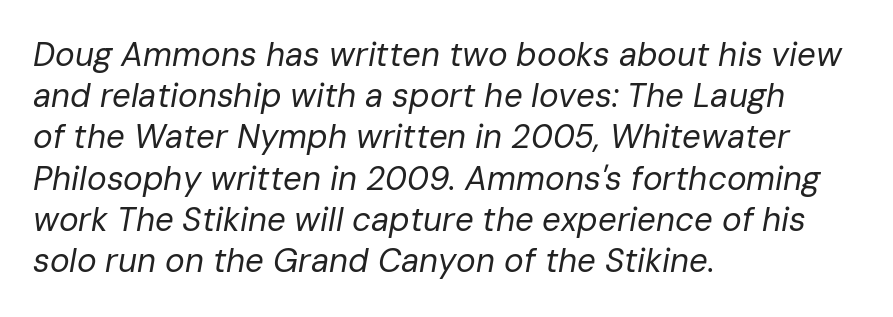
{"italic": "yes", "lean": "right", "slant_degrees": 10, "bold": "no", "weight": "regular", "width": "normal", "stroke_contrast": "low", "x_height": "medium", "monospaced": "no", "underline": "no", "align": "left", "line_spacing": "normal", "line_spacing_ratio": 1.25, "letter_spacing": "normal", "letter_spacing_em": 0.0, "glyph_px": 33}
